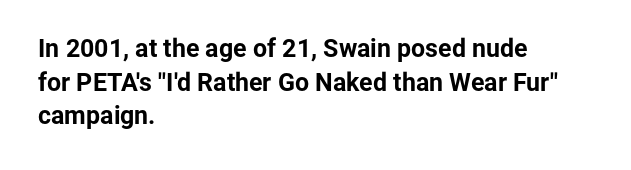
Q: Is the text bold? A: Yes.
Q: Is the text italic (slanted)? A: No, it is upright.
Q: Is the text underlined? A: No.
Q: How is the paragraph aligned? A: Left-aligned.
Q: Is the spacing between letters normal or unusually wide? A: Normal.
Q: Is the spacing between lines tight, normal or loose? A: Normal.
